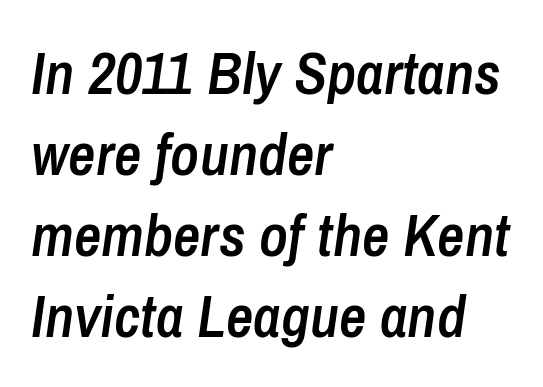
The image shows 60 px semibold, condensed type, italic (leaning right); set left-aligned, normal line spacing (1.35x), normal letter spacing, not underlined; low stroke contrast and a medium x-height.
